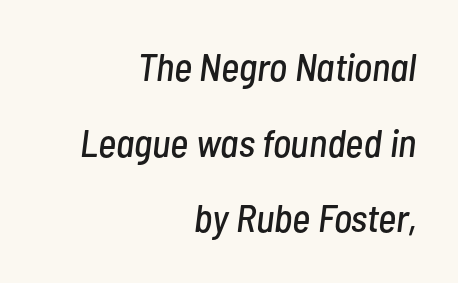
The image shows 39 px condensed type, italic (leaning right); set right-aligned, loose line spacing (1.94x), normal letter spacing, not underlined; low stroke contrast and a medium x-height.
